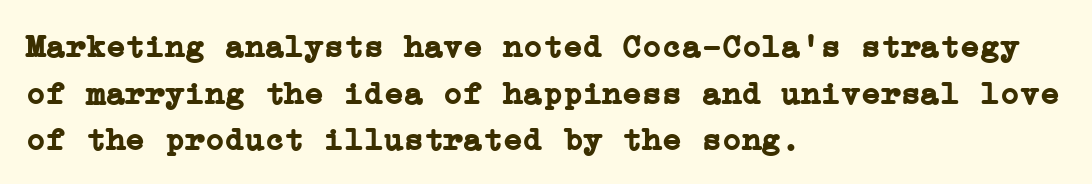
The image shows 33 px semibold serif type, upright; set left-aligned, normal line spacing (1.41x), normal letter spacing, not underlined; low stroke contrast and a medium x-height.
